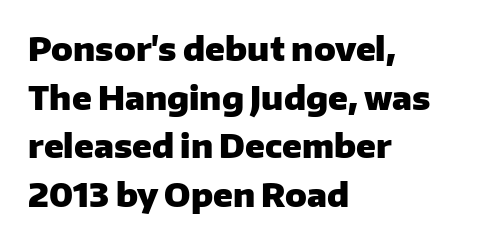
The image shows 32 px heavy sans-serif type, upright; set left-aligned, normal line spacing (1.52x), normal letter spacing, not underlined; low stroke contrast and a medium x-height.
